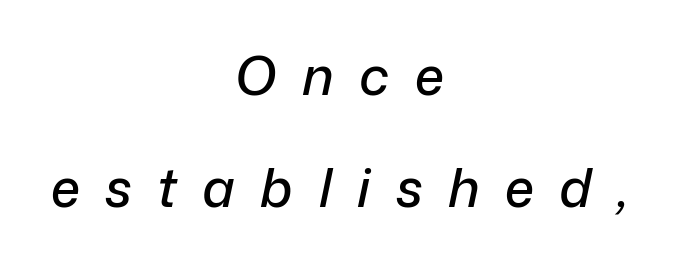
The image shows 53 px text type, italic (leaning right); set centered, loose line spacing (2.11x), unusually wide letter spacing (+0.48 em), not underlined; low stroke contrast and a medium x-height.
